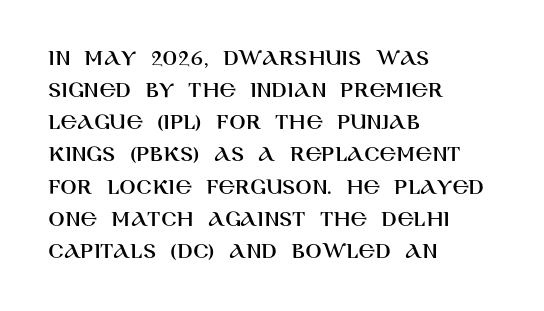
The image shows 24 px text type, upright; set left-aligned, normal line spacing (1.34x), normal letter spacing, not underlined.
